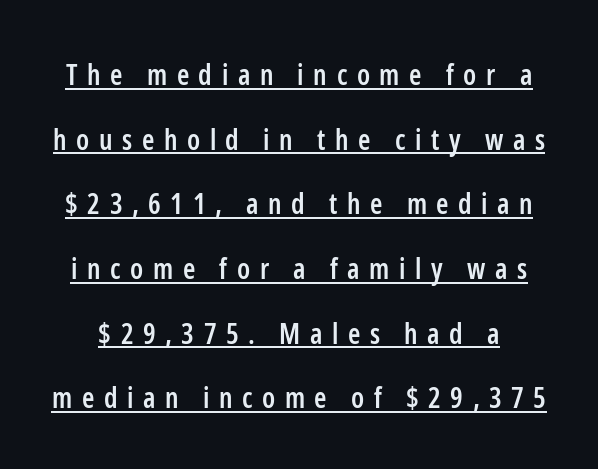
{"serif": "no", "italic": "no", "bold": "semi", "weight": "semibold", "width": "condensed", "stroke_contrast": "low", "x_height": "medium", "monospaced": "no", "underline": "yes", "line_spacing": "loose", "line_spacing_ratio": 2.31, "letter_spacing": "wide", "letter_spacing_em": 0.34, "glyph_px": 28}
